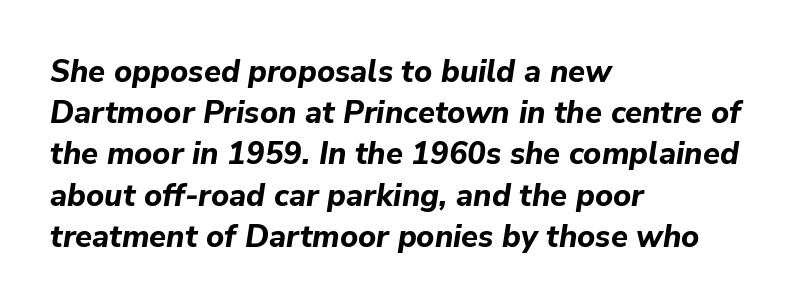
Q: Is the text bold? A: Yes.
Q: Is the text italic (slanted)? A: Yes, it leans right by about 9 degrees.
Q: Is the text underlined? A: No.
Q: How is the paragraph aligned? A: Left-aligned.
Q: Is the spacing between letters normal or unusually wide? A: Normal.
Q: Is the spacing between lines tight, normal or loose? A: Normal.
Q: Width (condensed, normal, or wide)? A: Normal.
Q: Stroke contrast? A: Low.
Q: x-height? A: Medium.
Q: Monospaced? A: No.
